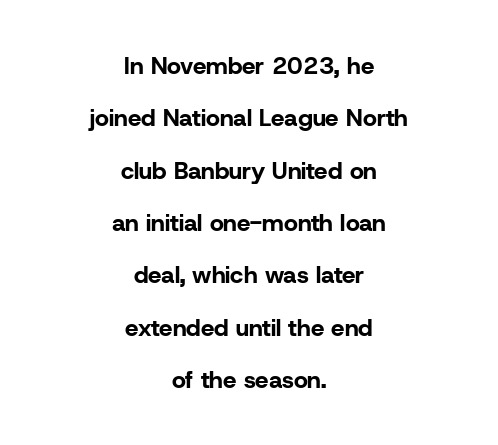
The image shows 24 px bold type, upright; set centered, loose line spacing (2.18x), normal letter spacing, not underlined.
